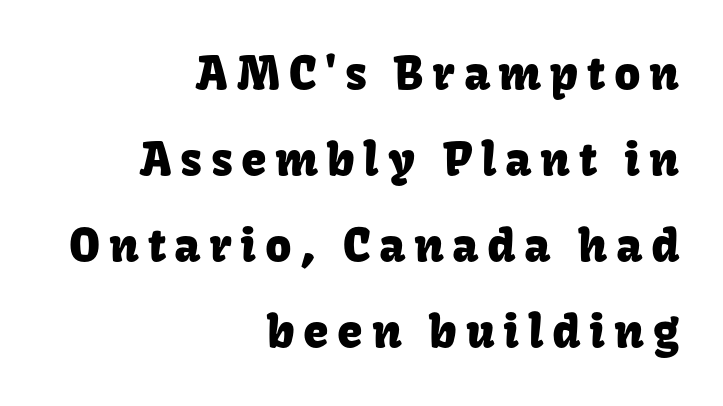
{"serif": "no", "italic": "no", "width": "normal", "stroke_contrast": "low", "x_height": "medium", "monospaced": "no", "underline": "no", "align": "right", "line_spacing_ratio": 1.87, "glyph_px": 46}
